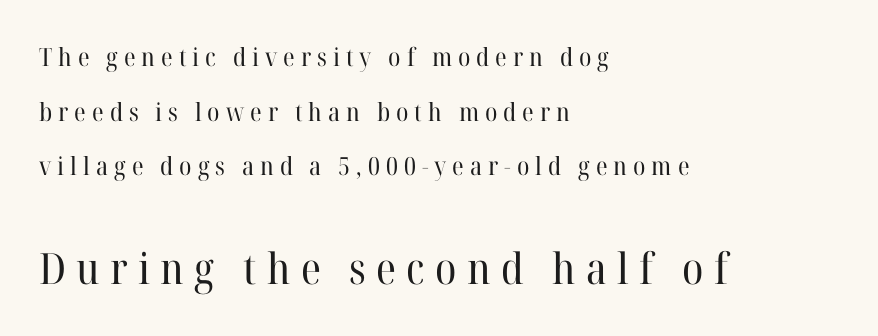
{"serif": "yes", "italic": "no", "bold": "no", "weight": "regular", "width": "normal", "stroke_contrast": "high", "x_height": "medium", "monospaced": "no", "underline": "no", "align": "left", "line_spacing": "loose", "line_spacing_ratio": 2.19, "letter_spacing": "wide", "letter_spacing_em": 0.24, "larger_block": "second", "size_ratio": 1.72, "glyph_px": 43}
